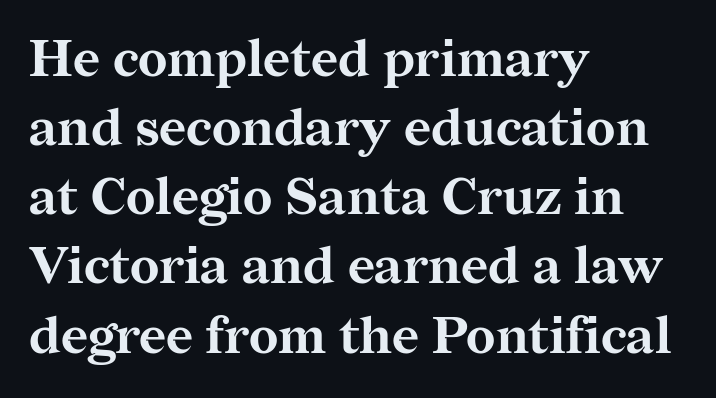
The image shows 52 px bold serif type, upright; set left-aligned, normal line spacing (1.33x), normal letter spacing, not underlined; medium stroke contrast and a medium x-height.
